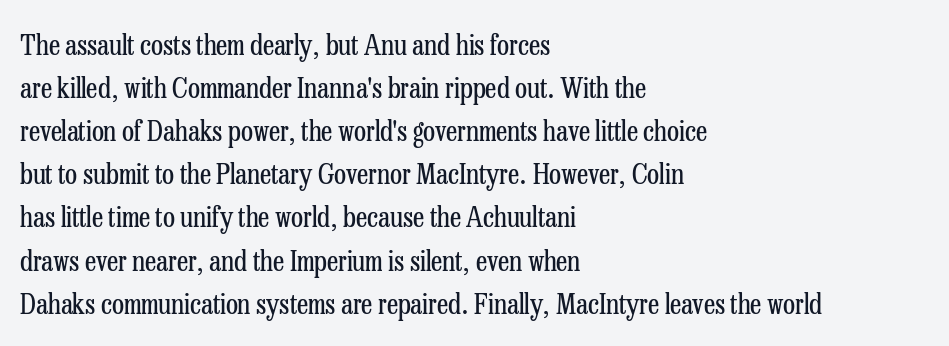
Any mark beneath the type? The region is blank. No letter is thick-stroked: the sample isn't bold. Examine the stroke ends and you'll spot serifs. The rendering uses natural spacing where letterforms have individual widths. How would I describe the line gaps? Plain and ordinary. Layout note: lines flush left.
